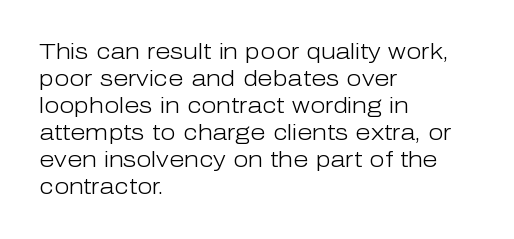
Q: Is the text bold? A: No.
Q: Is the text italic (slanted)? A: No, it is upright.
Q: Is the text underlined? A: No.
Q: How is the paragraph aligned? A: Left-aligned.
Q: Is the spacing between letters normal or unusually wide? A: Normal.
